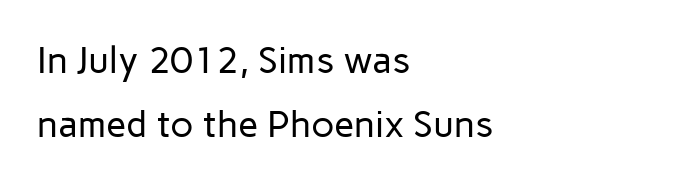
The image shows 37 px regular-weight sans-serif type, upright; set left-aligned, line spacing 1.72x, normal letter spacing, not underlined; low stroke contrast and a medium x-height.
